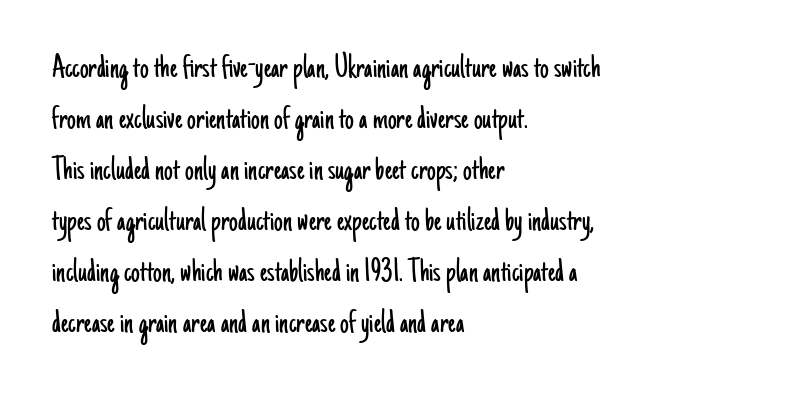
Q: Is the text bold? A: No.
Q: Is the text italic (slanted)? A: No, it is upright.
Q: Is the typeface a serif or a sans-serif typeface? A: Sans-serif.
Q: Is the text underlined? A: No.
Q: How is the paragraph aligned? A: Left-aligned.
Q: Is the spacing between letters normal or unusually wide? A: Normal.
Q: Is the spacing between lines tight, normal or loose? A: Normal.
Q: Width (condensed, normal, or wide)? A: Condensed.
Q: Stroke contrast? A: Low.
Q: x-height? A: Small.
Q: Monospaced? A: No.
